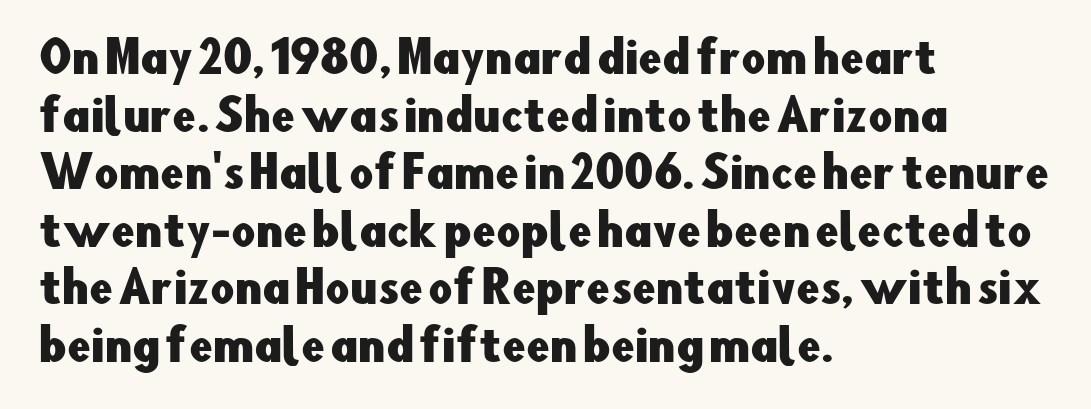
Q: Is the text italic (slanted)? A: No, it is upright.
Q: Is the typeface a serif or a sans-serif typeface? A: Sans-serif.
Q: Is the text underlined? A: No.
Q: How is the paragraph aligned? A: Left-aligned.
Q: Is the spacing between letters normal or unusually wide? A: Normal.
Q: Is the spacing between lines tight, normal or loose? A: Normal.
Q: Width (condensed, normal, or wide)? A: Normal.
Q: Stroke contrast? A: Low.
Q: x-height? A: Small.
Q: Monospaced? A: No.
